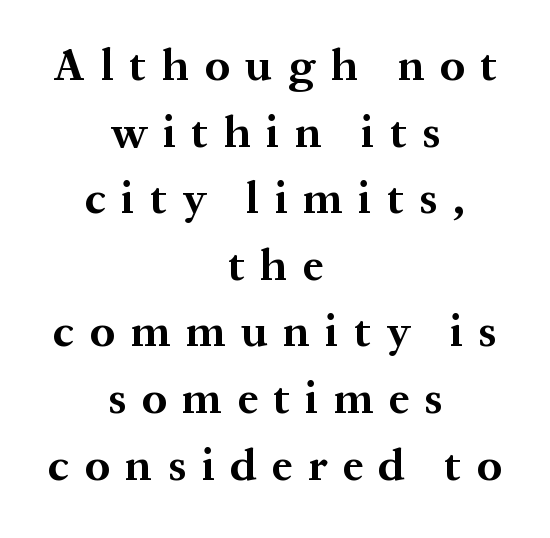
{"serif": "yes", "italic": "no", "bold": "yes", "weight": "bold", "width": "normal", "stroke_contrast": "medium", "x_height": "medium", "monospaced": "no", "underline": "no", "align": "center", "line_spacing": "normal", "line_spacing_ratio": 1.48, "letter_spacing": "wide", "letter_spacing_em": 0.35, "glyph_px": 45}
